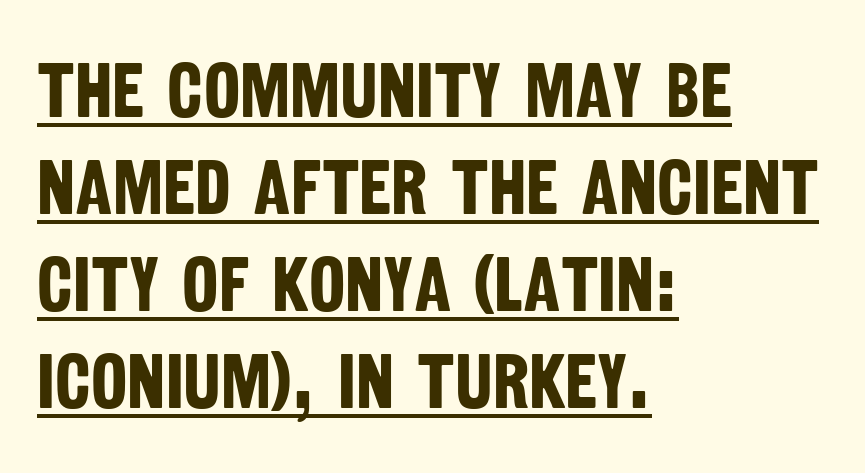
The image shows 77 px bold, condensed sans-serif type; set left-aligned, normal line spacing (1.26x), normal letter spacing, underlined; low stroke contrast and a large x-height.
